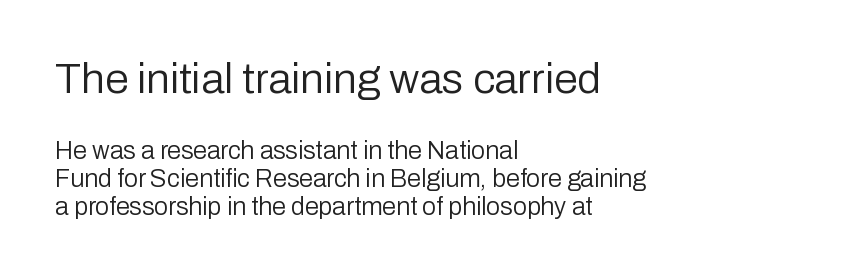
This is not heavy type; no bold has been used. These lines are composed in type without serifs. All the whitespace from short lines collects on the right. Inter-character spacing is left at the font's built-in metrics.
